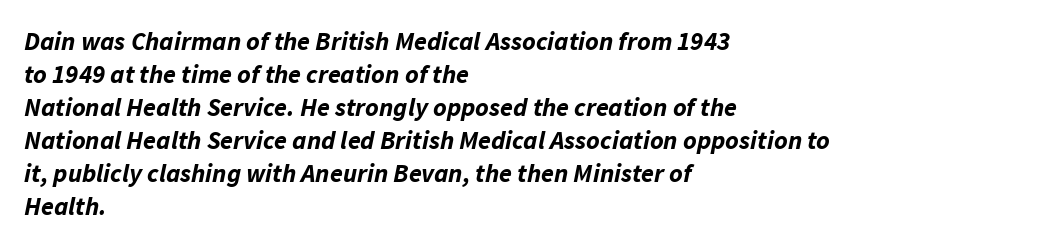
The image shows 26 px bold type, italic (leaning right); set left-aligned, normal line spacing (1.27x), normal letter spacing, not underlined.
